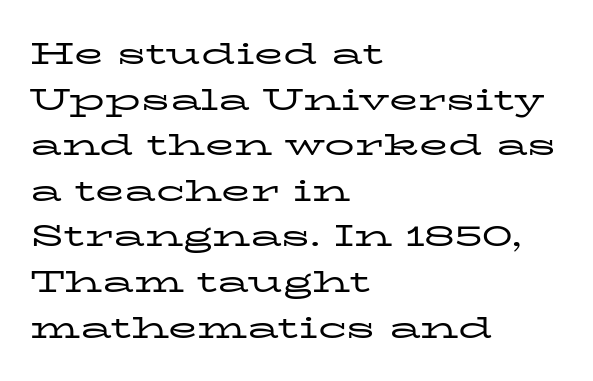
{"serif": "yes", "italic": "no", "bold": "no", "weight": "regular", "width": "wide", "stroke_contrast": "low", "x_height": "medium", "monospaced": "no", "underline": "no", "align": "left", "line_spacing": "normal", "line_spacing_ratio": 1.52, "letter_spacing": "normal", "letter_spacing_em": 0.0, "glyph_px": 30}
